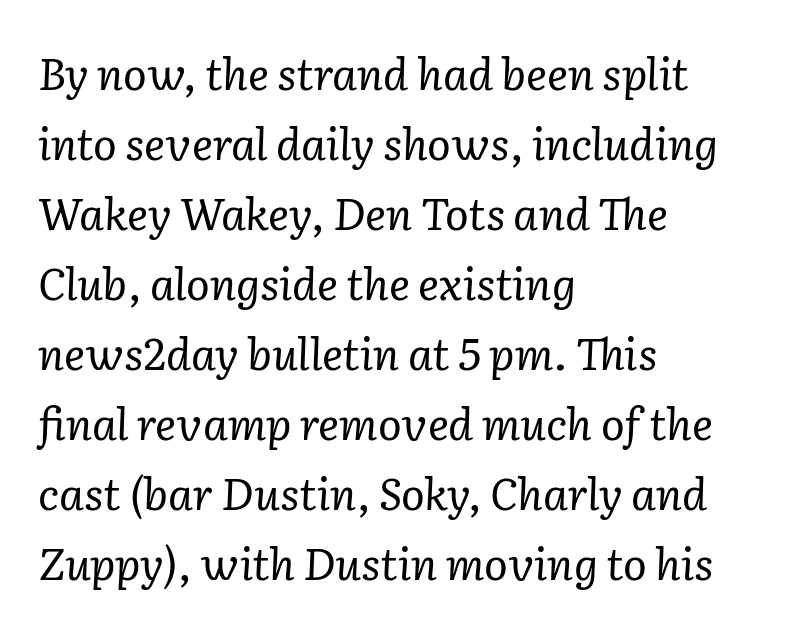
{"serif": "yes", "italic": "yes", "lean": "right", "slant_degrees": 2, "bold": "no", "weight": "regular", "width": "normal", "stroke_contrast": "low", "x_height": "medium", "monospaced": "no", "underline": "no", "align": "left", "line_spacing": "normal", "line_spacing_ratio": 1.59, "letter_spacing": "normal", "letter_spacing_em": 0.0, "glyph_px": 44}
